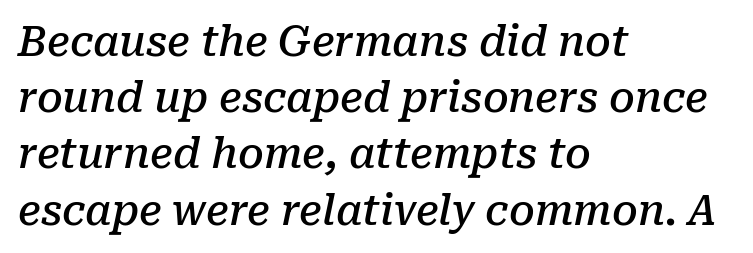
The passage shown has conventional tracking throughout. Bare-footed words on every line. The rendering uses a semibold face; strokes are thickened but not to full bold. Regular leading. I'd call this a serif setting — the letters wear small feet. The rendering uses natural spacing where letterforms have individual widths.
